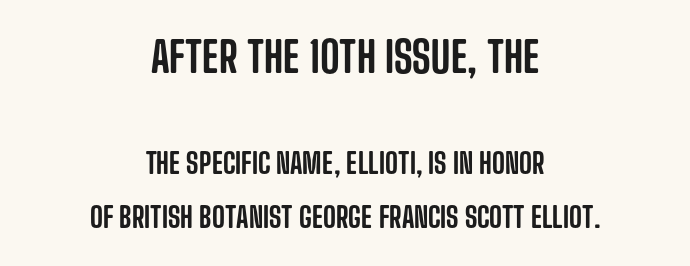
The rendering positions every line midway between the sides. Only glyphs here, with clear space below each row. Size contrast runs from large at the top to small at the bottom. To sum up the face: it is a sans, with no serifs. You could not count columns in this text — the font is proportionally spaced.
